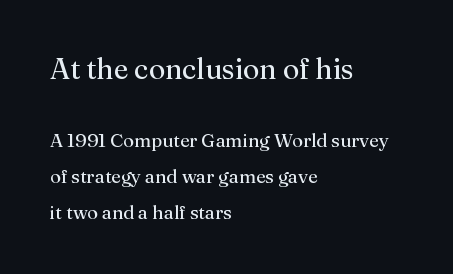
Vertical strokes here are truly vertical. Scale decreases going downward across the two blocks. Look at the bottom of the vertical strokes: they flare into serifs here. Stroke mass is kept to a normal reading level or below. Each letter keeps its own natural width here, so spacing adapts to shape. Compared with a centered layout, this one pins lines to the left instead.
